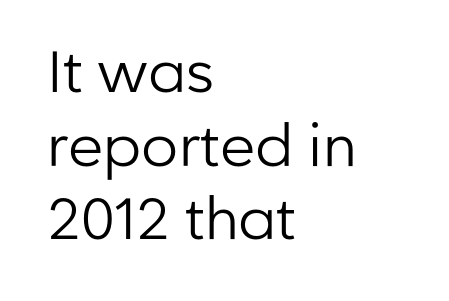
In CSS terms this would be text-align: left. Each letter's strokes conclude bluntly, with no projecting serifs. Summary of weight: not heavy and not bold. Only glyphs here, with clear space below each row.
